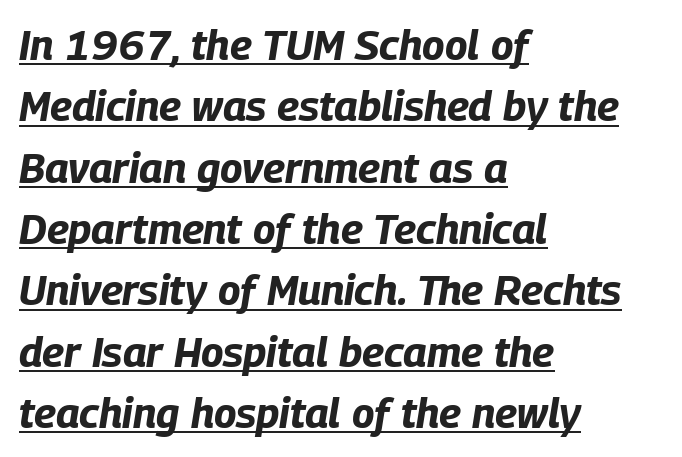
The image shows 42 px bold, condensed type, italic (leaning right); set left-aligned, normal line spacing (1.46x), normal letter spacing, underlined; low stroke contrast and a large x-height.
